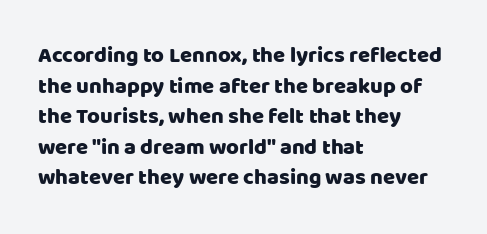
{"italic": "no", "underline": "no", "align": "left", "line_spacing": "normal", "line_spacing_ratio": 1.39, "letter_spacing": "normal", "letter_spacing_em": 0.0, "glyph_px": 22}
